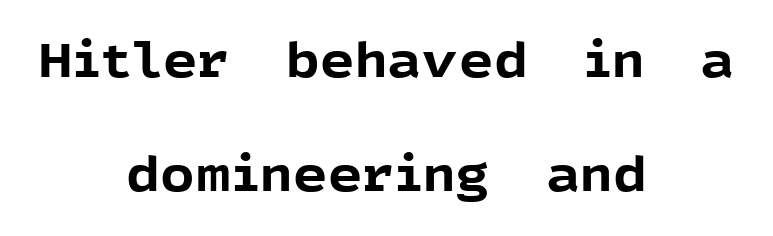
The image shows 48 px bold sans-serif type, upright; set centered, loose line spacing (2.37x), normal letter spacing, not underlined; a medium x-height.
